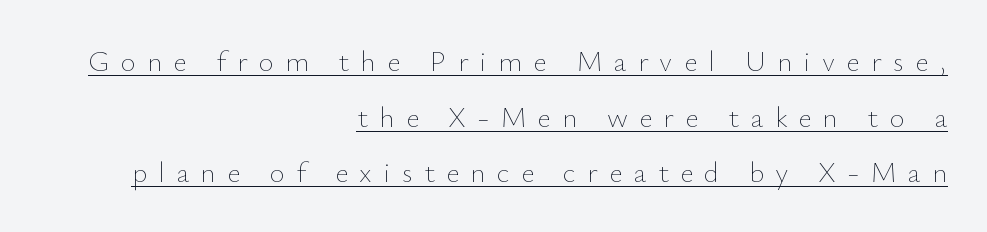
Q: Is the text bold? A: No.
Q: Is the text italic (slanted)? A: No, it is upright.
Q: Is the text underlined? A: Yes.
Q: How is the paragraph aligned? A: Right-aligned.
Q: Is the spacing between letters normal or unusually wide? A: Unusually wide.
Q: Is the spacing between lines tight, normal or loose? A: Loose.
Q: Width (condensed, normal, or wide)? A: Normal.
Q: Stroke contrast? A: Low.
Q: x-height? A: Small.
Q: Monospaced? A: No.
